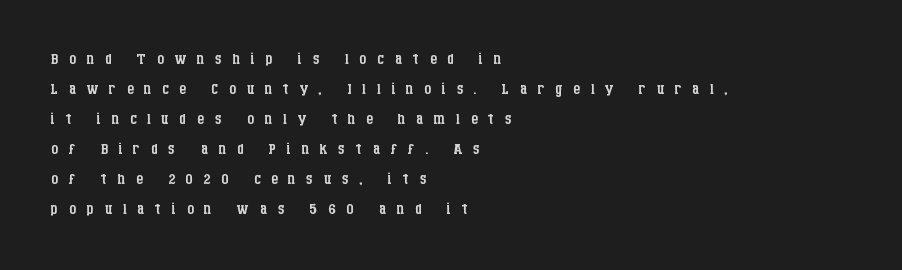
Interline gaps are of average width in this sample. Counters stay open thanks to moderate or lighter strokes. You can tell it's not italic because the verticals are truly vertical. Short note: letters widely spaced.
